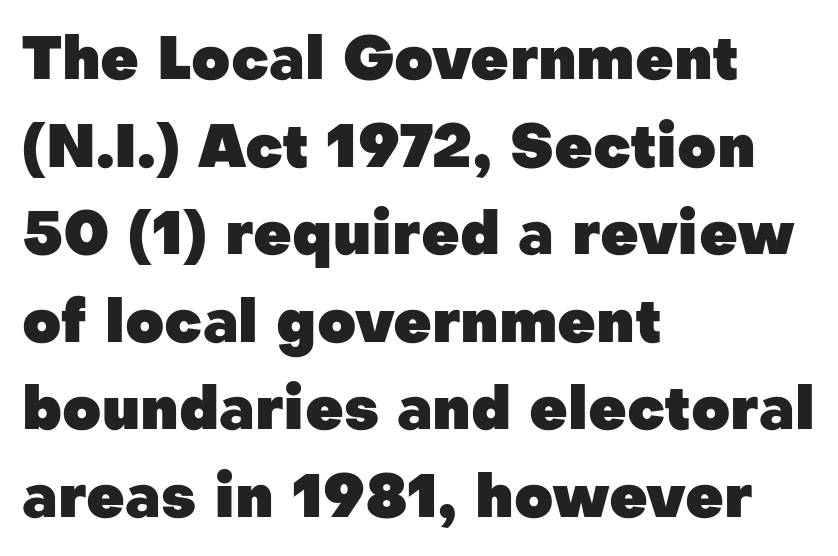
Q: Is the text bold? A: Yes.
Q: Is the text italic (slanted)? A: No, it is upright.
Q: Is the typeface a serif or a sans-serif typeface? A: Sans-serif.
Q: Is the text underlined? A: No.
Q: How is the paragraph aligned? A: Left-aligned.
Q: Is the spacing between letters normal or unusually wide? A: Normal.
Q: Is the spacing between lines tight, normal or loose? A: Normal.
Q: Width (condensed, normal, or wide)? A: Normal.
Q: Stroke contrast? A: Low.
Q: x-height? A: Medium.
Q: Monospaced? A: No.
